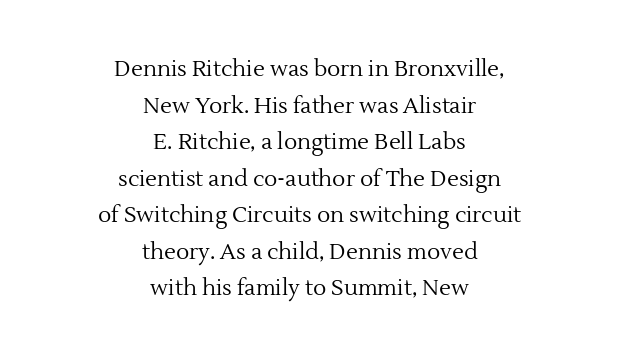
The glyphs are unaccompanied by any horizontal stroke below them. Is the block centered? Yes — each line is placed symmetrically about the middle. Leading matches the norm, producing a regular column. Nope, not italic — everything's standing straight. No chunkiness to these letters — they're not bold. Spacing between characters is what you'd get straight out of the box.
